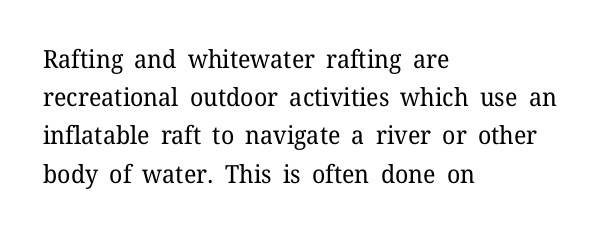
Q: Is the text bold? A: No.
Q: Is the text italic (slanted)? A: No, it is upright.
Q: Is the text underlined? A: No.
Q: How is the paragraph aligned? A: Left-aligned.
Q: Is the spacing between letters normal or unusually wide? A: Normal.
Q: Is the spacing between lines tight, normal or loose? A: Normal.
